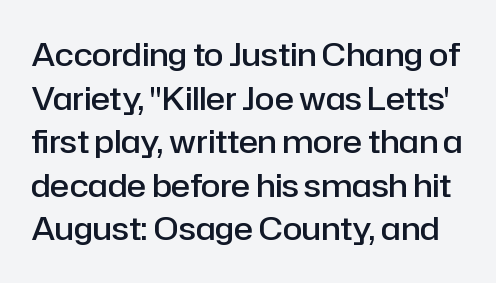
Q: Is the text bold? A: Semi-bold.
Q: Is the text italic (slanted)? A: No, it is upright.
Q: Is the typeface a serif or a sans-serif typeface? A: Sans-serif.
Q: Is the text underlined? A: No.
Q: Is the spacing between letters normal or unusually wide? A: Normal.
Q: Is the spacing between lines tight, normal or loose? A: Normal.
Q: Width (condensed, normal, or wide)? A: Normal.
Q: Stroke contrast? A: Low.
Q: x-height? A: Medium.
Q: Monospaced? A: No.
